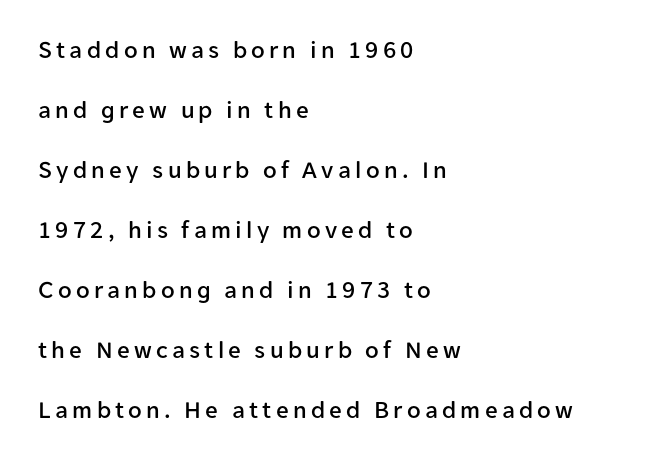
{"italic": "no", "underline": "no", "align": "left", "line_spacing": "loose", "line_spacing_ratio": 2.4, "glyph_px": 25}
